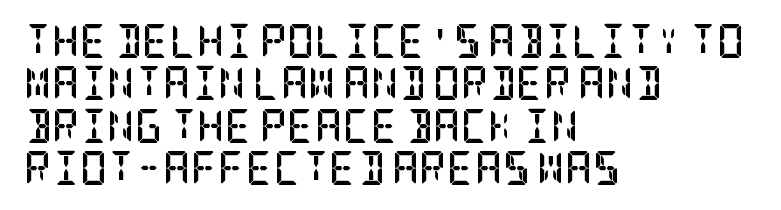
Q: Is the text bold? A: Yes.
Q: Is the text italic (slanted)? A: No, it is upright.
Q: Is the typeface a serif or a sans-serif typeface? A: Serif.
Q: Is the text underlined? A: No.
Q: How is the paragraph aligned? A: Left-aligned.
Q: Is the spacing between letters normal or unusually wide? A: Normal.
Q: Is the spacing between lines tight, normal or loose? A: Normal.
Q: Width (condensed, normal, or wide)? A: Condensed.
Q: Stroke contrast? A: Low.
Q: x-height? A: Large.
